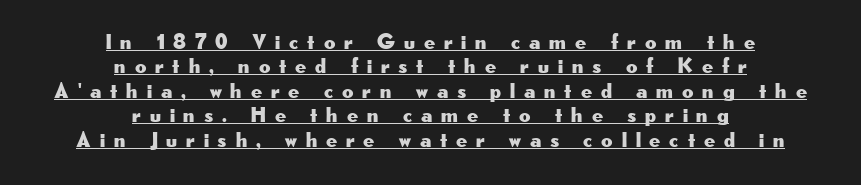
Compared with typical paragraphs, the rows here are closer together. Observe the wide spacing: letters keep a clear distance from each other. This sample is center-justified, so both line endings float freely. The lettering is marked with a stroke running underneath it. Is there any slant? The stems are plumb.
